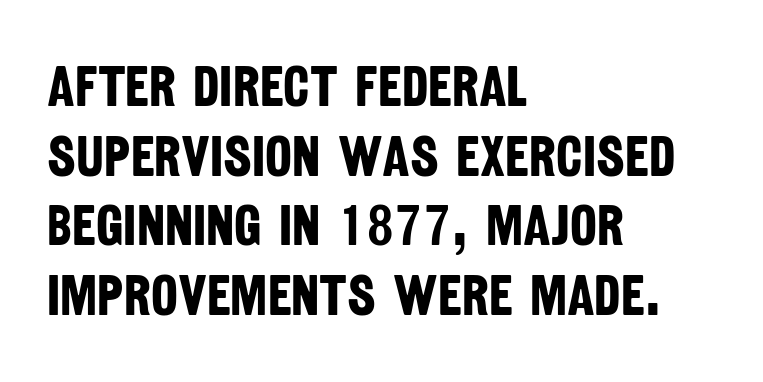
Q: Is the text bold? A: Yes.
Q: Is the typeface a serif or a sans-serif typeface? A: Sans-serif.
Q: Is the text underlined? A: No.
Q: How is the paragraph aligned? A: Left-aligned.
Q: Is the spacing between letters normal or unusually wide? A: Normal.
Q: Width (condensed, normal, or wide)? A: Condensed.
Q: Stroke contrast? A: Low.
Q: x-height? A: Large.
Q: Monospaced? A: No.
